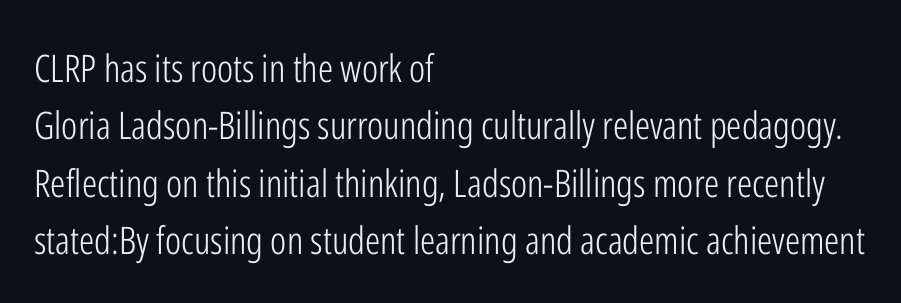
Q: Is the text bold? A: No.
Q: Is the text italic (slanted)? A: No, it is upright.
Q: Is the typeface a serif or a sans-serif typeface? A: Sans-serif.
Q: Is the text underlined? A: No.
Q: How is the paragraph aligned? A: Left-aligned.
Q: Is the spacing between letters normal or unusually wide? A: Normal.
Q: Is the spacing between lines tight, normal or loose? A: Normal.
Q: Width (condensed, normal, or wide)? A: Condensed.
Q: Stroke contrast? A: Low.
Q: x-height? A: Medium.
Q: Monospaced? A: No.
